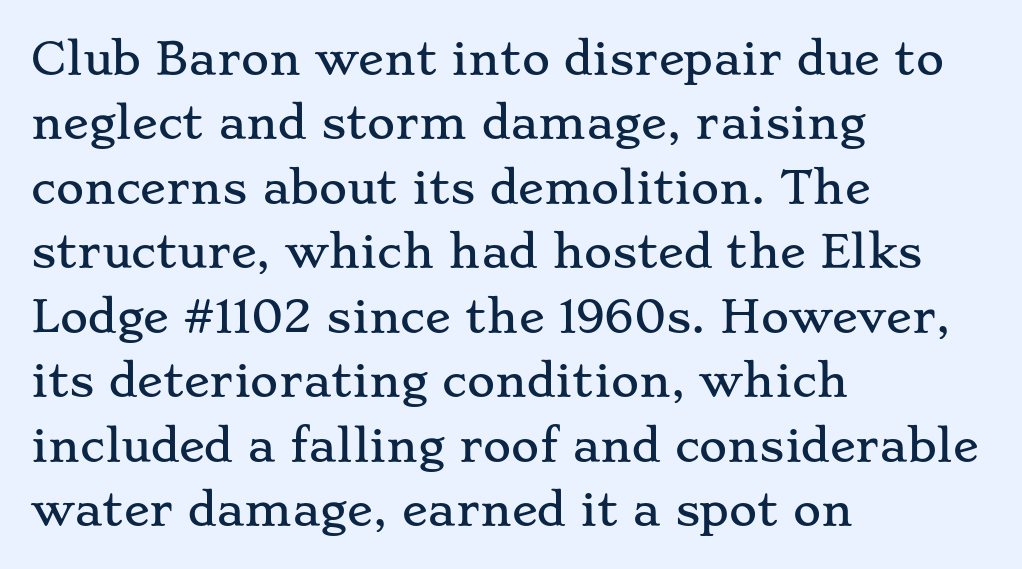
Q: Is the text italic (slanted)? A: No, it is upright.
Q: Is the typeface a serif or a sans-serif typeface? A: Serif.
Q: Is the text underlined? A: No.
Q: How is the paragraph aligned? A: Left-aligned.
Q: Is the spacing between letters normal or unusually wide? A: Normal.
Q: Is the spacing between lines tight, normal or loose? A: Normal.
Q: Width (condensed, normal, or wide)? A: Wide.
Q: Stroke contrast? A: Low.
Q: x-height? A: Small.
Q: Monospaced? A: No.
